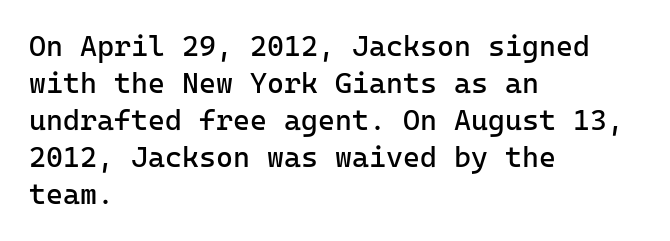
Q: Is the text bold? A: No.
Q: Is the text italic (slanted)? A: No, it is upright.
Q: Is the typeface a serif or a sans-serif typeface? A: Sans-serif.
Q: Is the text underlined? A: No.
Q: How is the paragraph aligned? A: Left-aligned.
Q: Is the spacing between letters normal or unusually wide? A: Normal.
Q: Is the spacing between lines tight, normal or loose? A: Normal.
Q: Width (condensed, normal, or wide)? A: Normal.
Q: Stroke contrast? A: Low.
Q: x-height? A: Medium.
Q: Monospaced? A: Yes.
